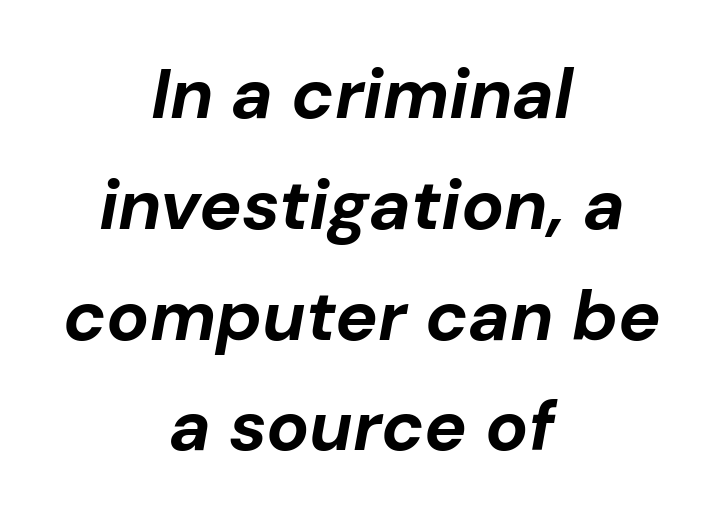
Descender tails drop into unmarked territory. The text carries the slant typical of an italic or oblique font. A dark, heavy texture on the line: the type is bold. The whitespace from short lines is split evenly between both sides. Looks like regular typesetting: each glyph gets only the width it needs. The line texture is even and compact thanks to regular tracking.
